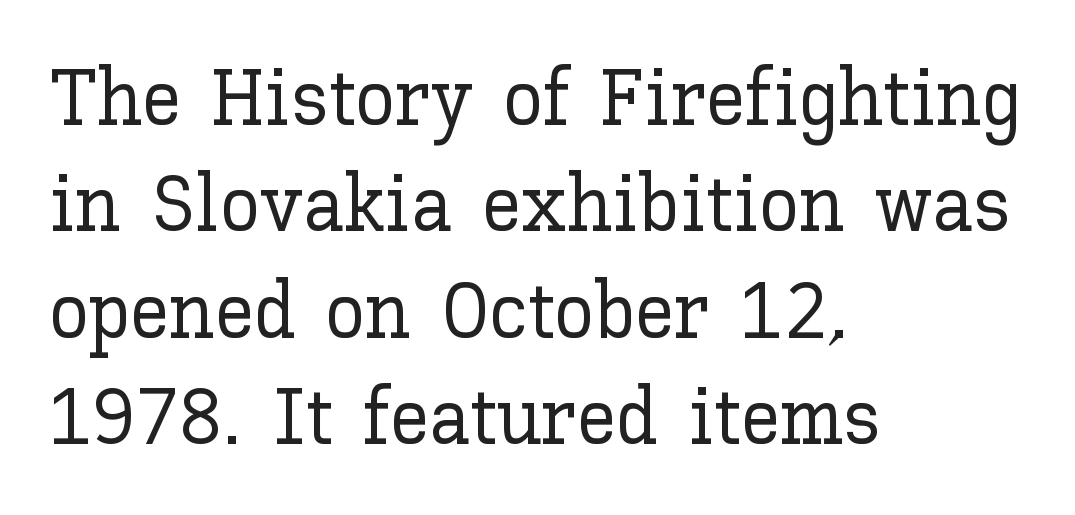
{"italic": "no", "width": "normal", "stroke_contrast": "low", "x_height": "medium", "monospaced": "no", "underline": "no", "align": "left", "line_spacing": "normal", "line_spacing_ratio": 1.33, "letter_spacing": "normal", "letter_spacing_em": 0.0, "glyph_px": 80}
